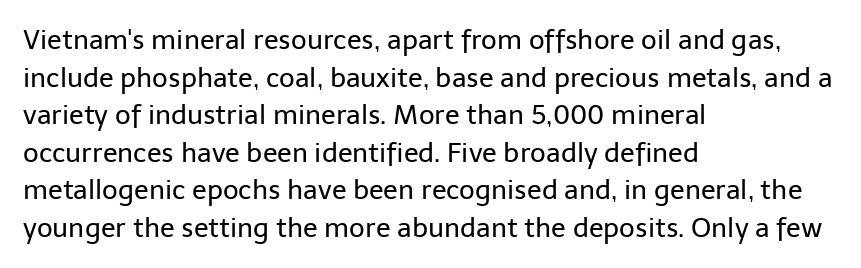
Q: Is the text bold? A: No.
Q: Is the text italic (slanted)? A: No, it is upright.
Q: Is the text underlined? A: No.
Q: How is the paragraph aligned? A: Left-aligned.
Q: Is the spacing between letters normal or unusually wide? A: Normal.
Q: Is the spacing between lines tight, normal or loose? A: Normal.
